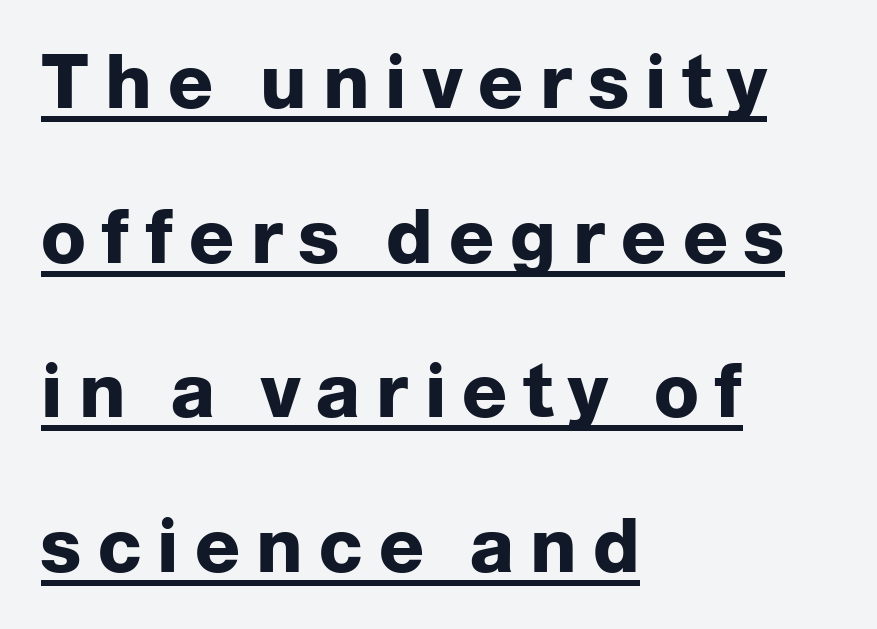
Q: Is the text bold? A: Yes.
Q: Is the text italic (slanted)? A: No, it is upright.
Q: Is the typeface a serif or a sans-serif typeface? A: Sans-serif.
Q: Is the text underlined? A: Yes.
Q: How is the paragraph aligned? A: Left-aligned.
Q: Is the spacing between letters normal or unusually wide? A: Unusually wide.
Q: Is the spacing between lines tight, normal or loose? A: Loose.
Q: Width (condensed, normal, or wide)? A: Normal.
Q: Stroke contrast? A: Low.
Q: x-height? A: Medium.
Q: Monospaced? A: No.
